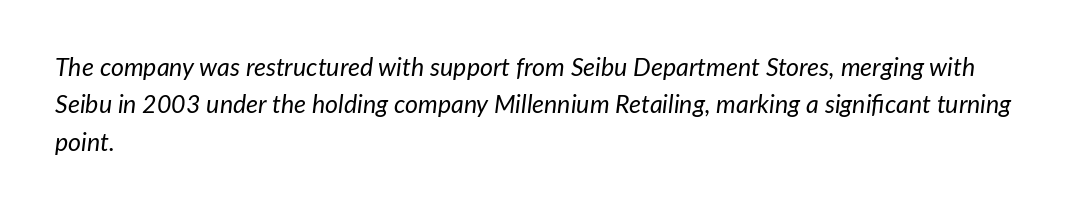
The image shows 25 px text type, italic (leaning right); set left-aligned, normal line spacing (1.5x), normal letter spacing, not underlined.
